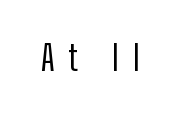
Q: Is the text bold? A: No.
Q: Is the text italic (slanted)? A: No, it is upright.
Q: Is the typeface a serif or a sans-serif typeface? A: Sans-serif.
Q: Is the text underlined? A: No.
Q: Is the spacing between letters normal or unusually wide? A: Unusually wide.
Q: Width (condensed, normal, or wide)? A: Condensed.
Q: Stroke contrast? A: Low.
Q: x-height? A: Medium.
Q: Monospaced? A: No.
